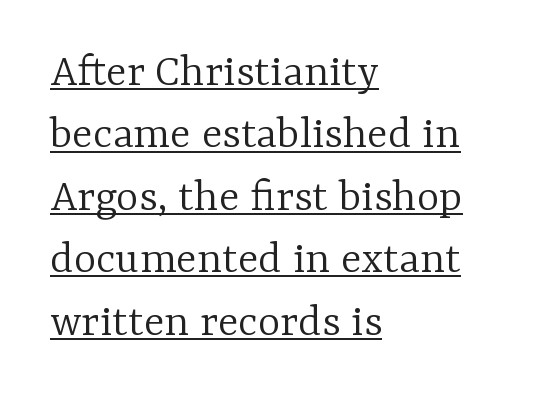
Horizontally, the lines are justified to the leading edge only. Looks like regular typesetting: each glyph gets only the width it needs. The letters sit at their default tracking, neither squeezed nor spread. No extra ink here — the face is not bold.
